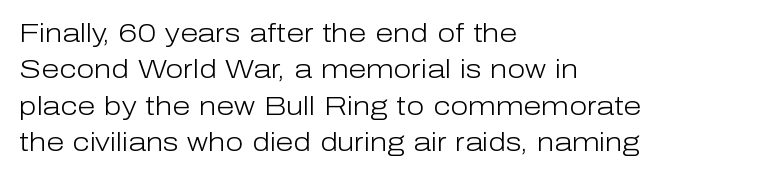
The image shows 26 px text type, upright; set left-aligned, normal line spacing (1.4x), normal letter spacing, not underlined.
